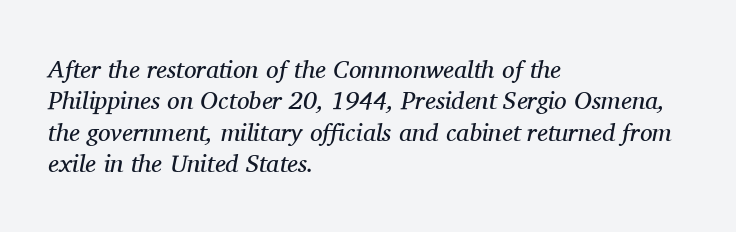
The image shows 25 px text type, italic (leaning right); set left-aligned, normal line spacing (1.26x), normal letter spacing, not underlined.
